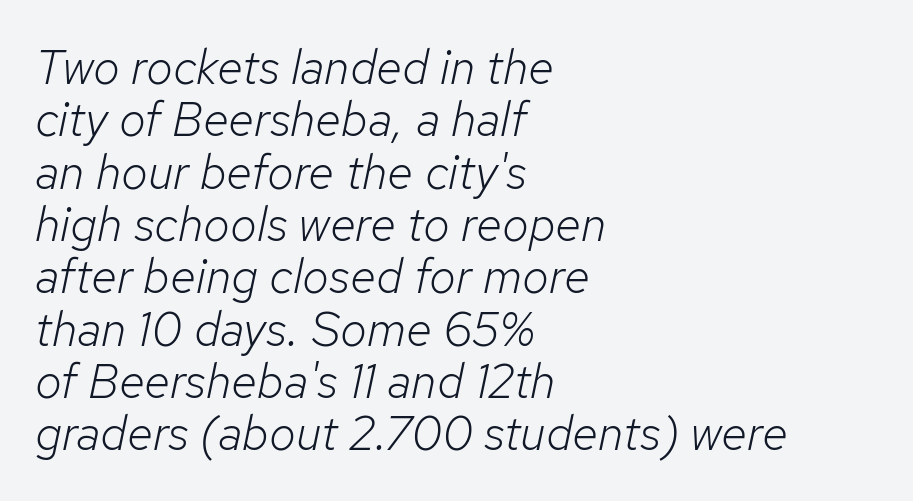
Q: Is the text bold? A: No.
Q: Is the text italic (slanted)? A: Yes, it leans right by about 12 degrees.
Q: Is the text underlined? A: No.
Q: How is the paragraph aligned? A: Left-aligned.
Q: Is the spacing between letters normal or unusually wide? A: Normal.
Q: Is the spacing between lines tight, normal or loose? A: Tight.
Q: Width (condensed, normal, or wide)? A: Normal.
Q: Stroke contrast? A: Low.
Q: x-height? A: Medium.
Q: Monospaced? A: No.
